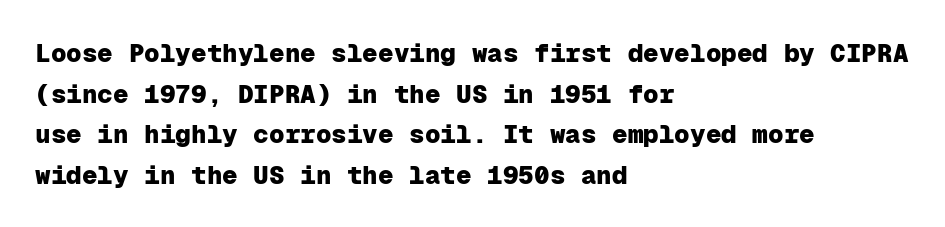
The image shows 26 px bold type, upright; set left-aligned, normal line spacing (1.56x), normal letter spacing, not underlined.
